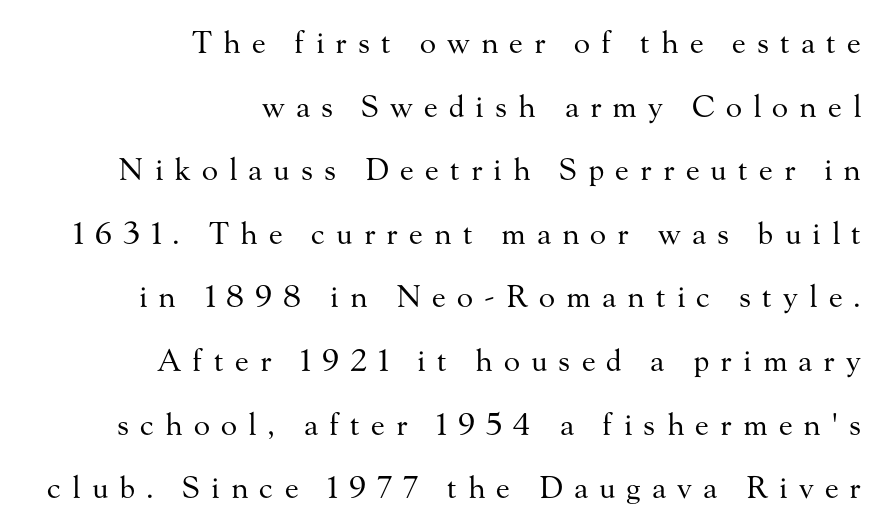
{"serif": "yes", "italic": "no", "bold": "no", "weight": "regular", "width": "normal", "stroke_contrast": "medium", "x_height": "small", "monospaced": "no", "underline": "no", "align": "right", "line_spacing": "loose", "line_spacing_ratio": 2.12, "letter_spacing": "wide", "letter_spacing_em": 0.37, "glyph_px": 30}
